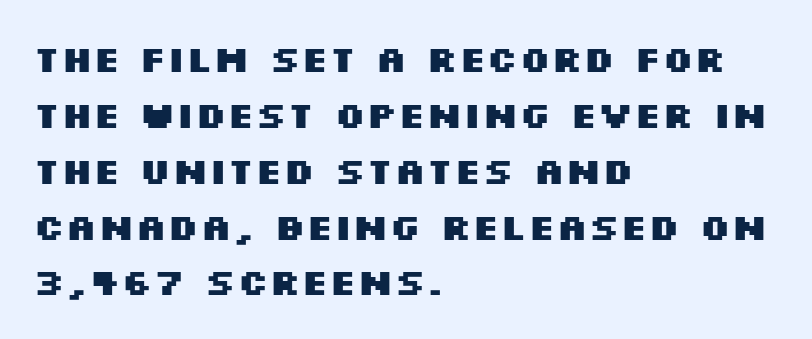
Q: Is the text bold? A: Yes.
Q: Is the text italic (slanted)? A: No, it is upright.
Q: Is the typeface a serif or a sans-serif typeface? A: Sans-serif.
Q: Is the text underlined? A: No.
Q: How is the paragraph aligned? A: Left-aligned.
Q: Is the spacing between letters normal or unusually wide? A: Normal.
Q: Is the spacing between lines tight, normal or loose? A: Normal.
Q: Width (condensed, normal, or wide)? A: Wide.
Q: Stroke contrast? A: Medium.
Q: x-height? A: Large.
Q: Monospaced? A: No.
